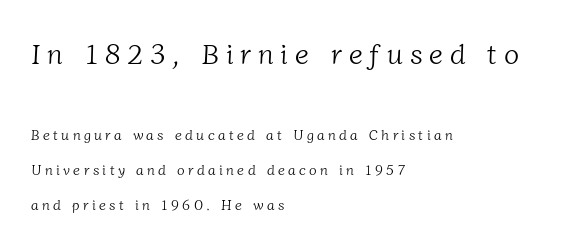
The rendering shows small feet on the letterforms — a serif design. Inter-character spacing is expanded well beyond the font's built-in metrics. Interline gaps are noticeably wide in this sample. The words here are not underlined. You could not count columns in this text — the font is proportionally spaced.
